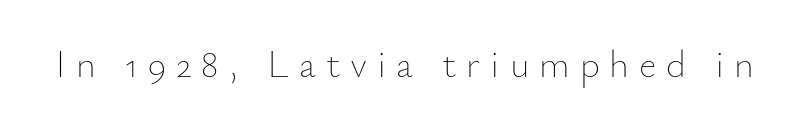
{"italic": "no", "bold": "no", "weight": "thin", "width": "normal", "stroke_contrast": "low", "x_height": "small", "monospaced": "no", "underline": "no", "letter_spacing": "wide", "letter_spacing_em": 0.26, "glyph_px": 38}
